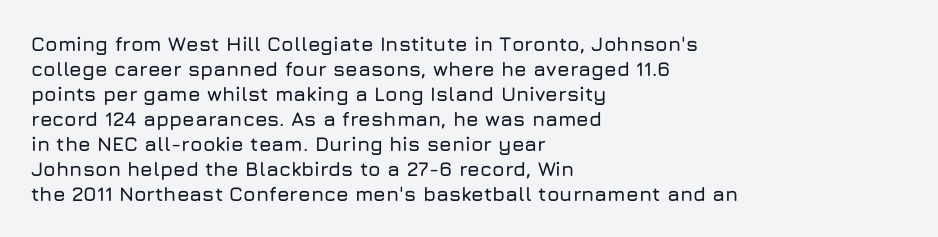
Q: Is the text italic (slanted)? A: No, it is upright.
Q: Is the text underlined? A: No.
Q: How is the paragraph aligned? A: Left-aligned.
Q: Is the spacing between letters normal or unusually wide? A: Normal.
Q: Is the spacing between lines tight, normal or loose? A: Normal.
